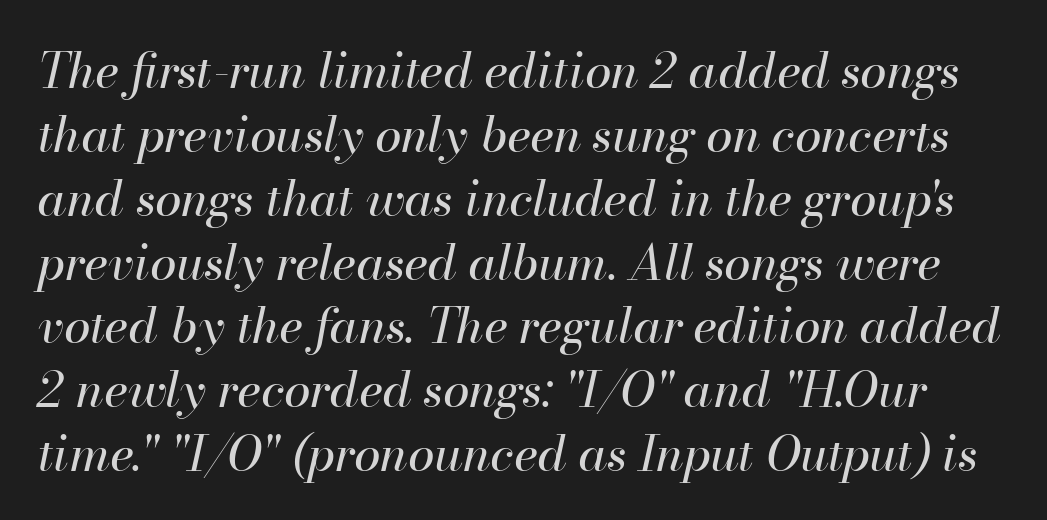
The image shows 48 px regular-weight type, italic (leaning right); set normal line spacing (1.33x), normal letter spacing, not underlined; high stroke contrast and a small x-height.
